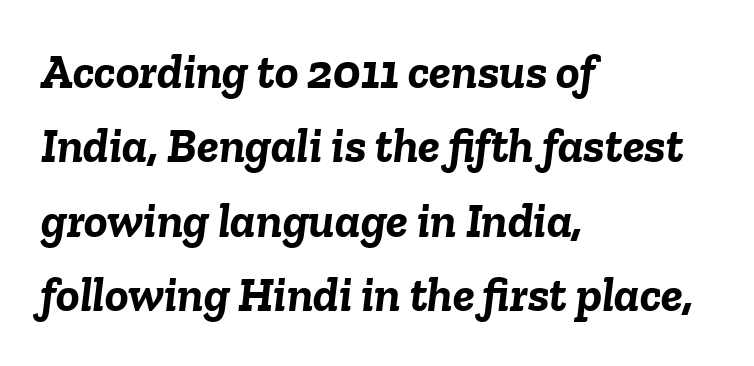
The image shows 49 px semibold type, italic (leaning right); set left-aligned, normal line spacing (1.52x), normal letter spacing, not underlined; low stroke contrast and a medium x-height.
